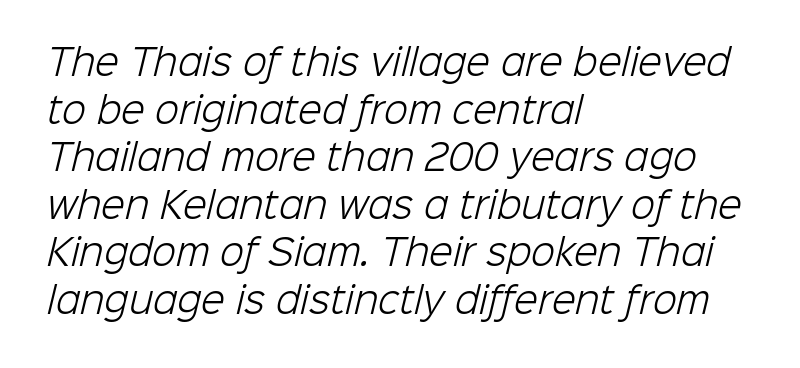
The image shows 35 px light sans-serif type; set left-aligned, normal line spacing (1.36x), normal letter spacing, not underlined; low stroke contrast and a medium x-height.
